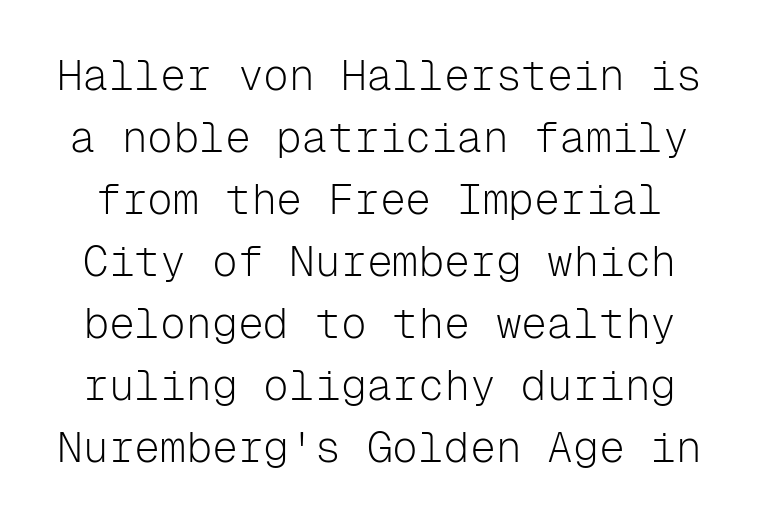
{"serif": "no", "italic": "no", "bold": "no", "weight": "light", "width": "normal", "stroke_contrast": "low", "x_height": "medium", "monospaced": "yes", "underline": "no", "line_spacing": "normal", "line_spacing_ratio": 1.44, "letter_spacing": "normal", "letter_spacing_em": 0.0, "glyph_px": 43}
